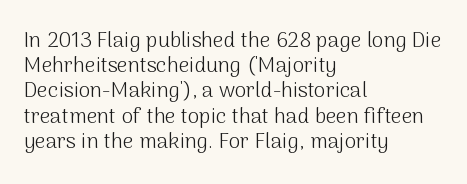
The image shows 21 px text type, upright; set left-aligned, line spacing 1.2x, normal letter spacing, not underlined.
